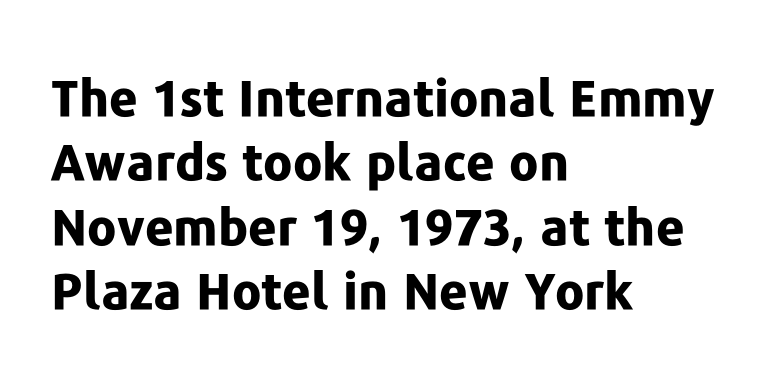
Left-aligned paragraph, ragged on the right. Is this a fixed-width face? No — the glyphs have proportional, varying widths. Nothing sits at the stroke ends, so this counts as sans-serif. Compared with typical body copy, the letter spacing here is the same. This is roman type, the default non-slanted kind.
